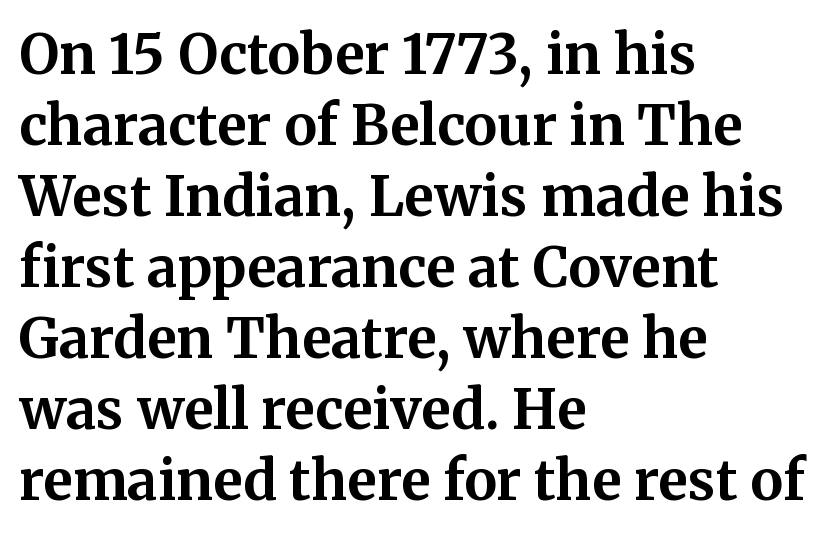
The image shows 55 px bold serif type, upright; set left-aligned, normal line spacing (1.29x), normal letter spacing, not underlined; medium stroke contrast and a medium x-height.
